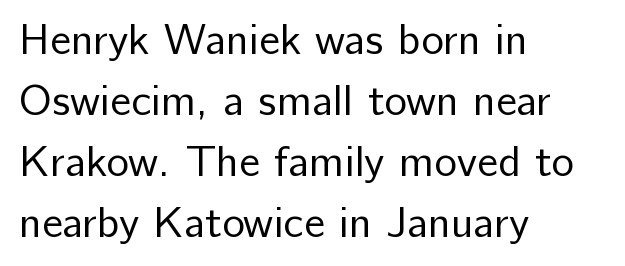
The image shows 43 px regular-weight sans-serif type, upright; set left-aligned, normal line spacing (1.42x), normal letter spacing, not underlined; low stroke contrast and a medium x-height.
